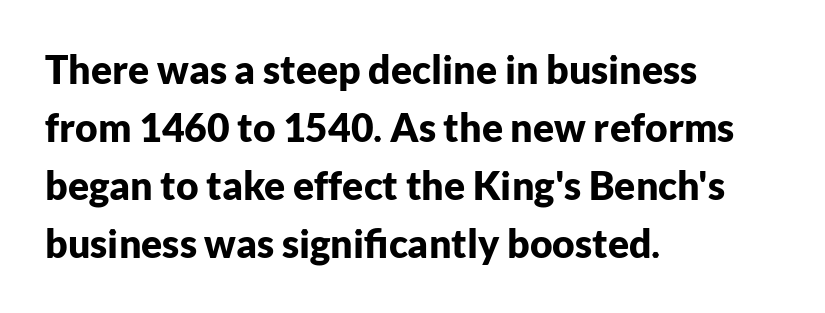
Q: Is the text bold? A: Yes.
Q: Is the text italic (slanted)? A: No, it is upright.
Q: Is the typeface a serif or a sans-serif typeface? A: Sans-serif.
Q: Is the text underlined? A: No.
Q: How is the paragraph aligned? A: Left-aligned.
Q: Is the spacing between letters normal or unusually wide? A: Normal.
Q: Is the spacing between lines tight, normal or loose? A: Normal.
Q: Width (condensed, normal, or wide)? A: Normal.
Q: Stroke contrast? A: Low.
Q: x-height? A: Medium.
Q: Monospaced? A: No.
